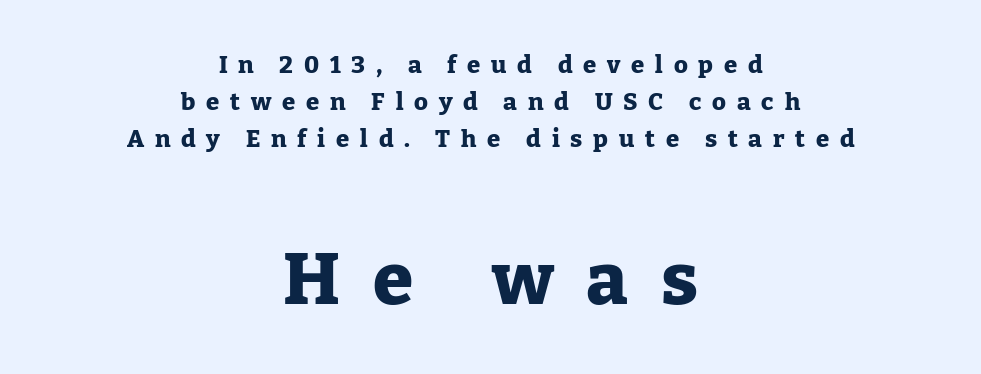
The compositor balanced each line on the midline. Notice how thick the strokes are: this is what a full bold looks like. Regarding leading, the lines here are spaced in the standard way. Look at the tracking — it's clearly loosened, letters drifting apart. Bare-footed words on every line. Is this a fixed-width face? No — the glyphs have proportional, varying widths.
